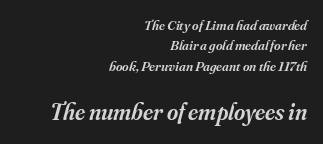
Q: Is the text bold? A: Semi-bold.
Q: Is the text italic (slanted)? A: Yes, it leans right by about 16 degrees.
Q: Is the text underlined? A: No.
Q: How is the paragraph aligned? A: Right-aligned.
Q: Is the spacing between letters normal or unusually wide? A: Normal.
Q: Is the spacing between lines tight, normal or loose? A: Normal.
Q: Which block of text is set in a larger size, the first (top) or the second (bottom)? A: The second (bottom) one.
